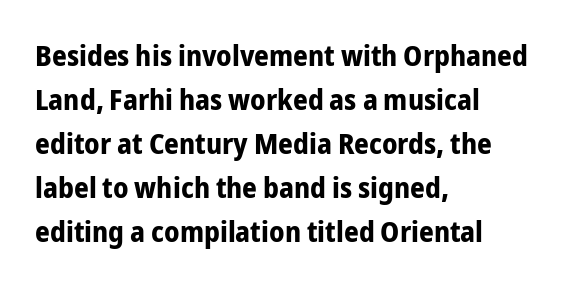
Q: Is the text bold? A: Yes.
Q: Is the text italic (slanted)? A: No, it is upright.
Q: Is the typeface a serif or a sans-serif typeface? A: Sans-serif.
Q: Is the text underlined? A: No.
Q: How is the paragraph aligned? A: Left-aligned.
Q: Is the spacing between letters normal or unusually wide? A: Normal.
Q: Is the spacing between lines tight, normal or loose? A: Normal.
Q: Width (condensed, normal, or wide)? A: Condensed.
Q: Stroke contrast? A: Low.
Q: x-height? A: Medium.
Q: Monospaced? A: No.
